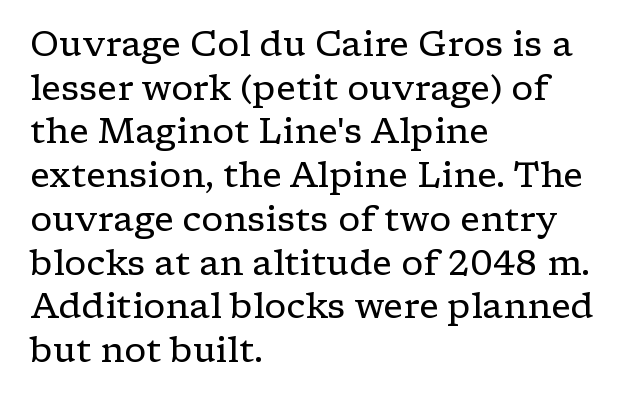
Q: Is the text bold? A: No.
Q: Is the text italic (slanted)? A: No, it is upright.
Q: Is the typeface a serif or a sans-serif typeface? A: Serif.
Q: Is the text underlined? A: No.
Q: How is the paragraph aligned? A: Left-aligned.
Q: Is the spacing between letters normal or unusually wide? A: Normal.
Q: Is the spacing between lines tight, normal or loose? A: Normal.
Q: Width (condensed, normal, or wide)? A: Wide.
Q: Stroke contrast? A: Low.
Q: x-height? A: Medium.
Q: Monospaced? A: No.
